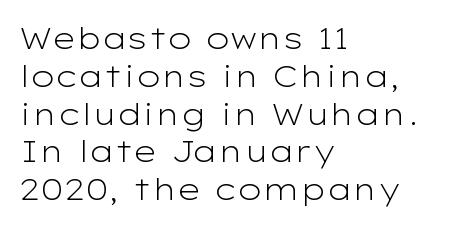
The image shows 30 px light, wide sans-serif type, upright; set left-aligned, normal line spacing (1.26x), normal letter spacing, not underlined; low stroke contrast and a medium x-height.
